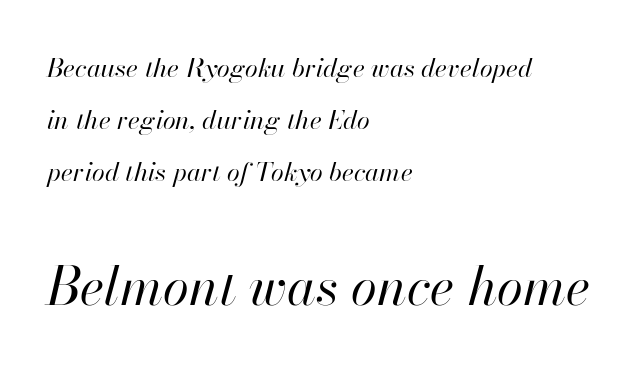
The image shows 53 px regular-weight type, italic (leaning right); set left-aligned, loose line spacing (2.0x), normal letter spacing, not underlined; the second (bottom) block is 2.04x larger; high stroke contrast and a small x-height.
